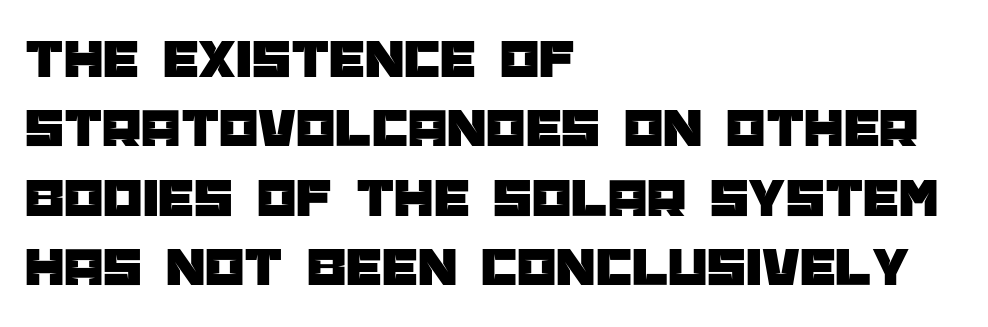
{"serif": "no", "italic": "no", "width": "normal", "stroke_contrast": "low", "x_height": "large", "monospaced": "no", "underline": "no", "align": "left", "line_spacing_ratio": 1.24, "letter_spacing": "normal", "letter_spacing_em": 0.0, "glyph_px": 56}
